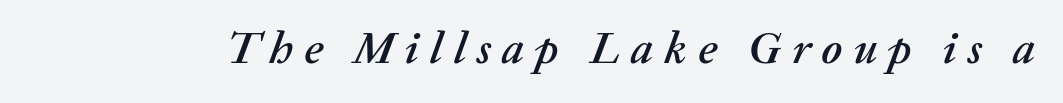
The image shows 46 px text type, italic (leaning right); set unusually wide letter spacing (+0.24 em), not underlined; medium stroke contrast and a medium x-height.
